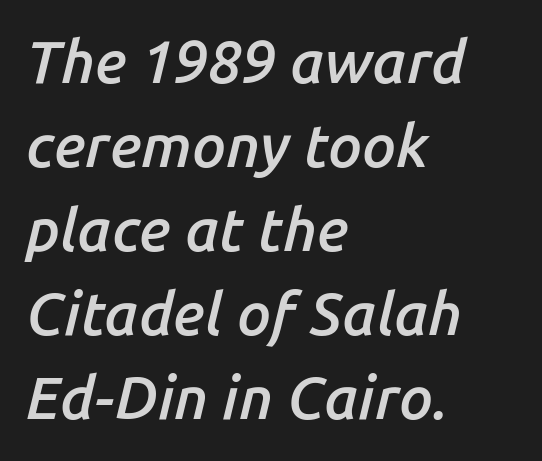
The rows are spaced the way most documents space them. Tall strokes in this sample are angled rather than plumb. Spacing between characters is what you'd get straight out of the box. Just letters on the line, the space beneath them empty. The characters look somewhat weighty, a semibold short of true bold. Typeset ragged right — the left edge is the straight one.
